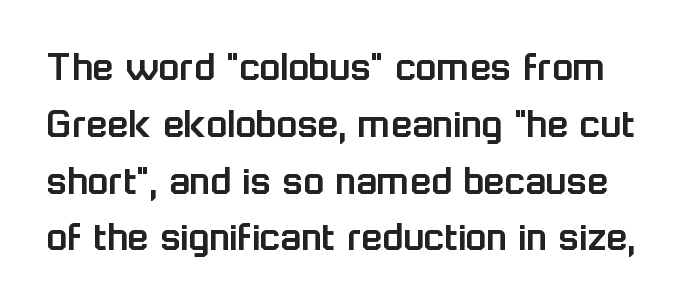
The image shows 43 px sans-serif type, upright; set normal line spacing (1.32x), normal letter spacing, not underlined; low stroke contrast and a medium x-height.
